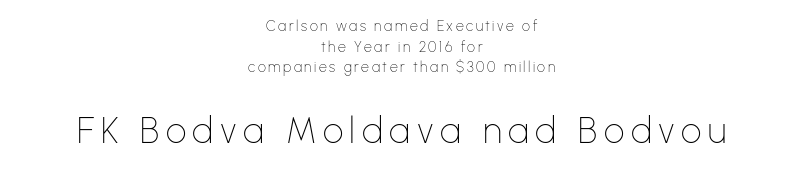
The glyphs are unaccompanied by any horizontal stroke below them. Does the lettering tilt? It doesn't — this is upright. The characters display no serif detailing; their extremities are plain. Neither beginnings nor endings align; midpoints do. The font sits on the lighter half of the weight spectrum, regular included. Visually, the bottom section dominates because its glyphs are scaled up.
